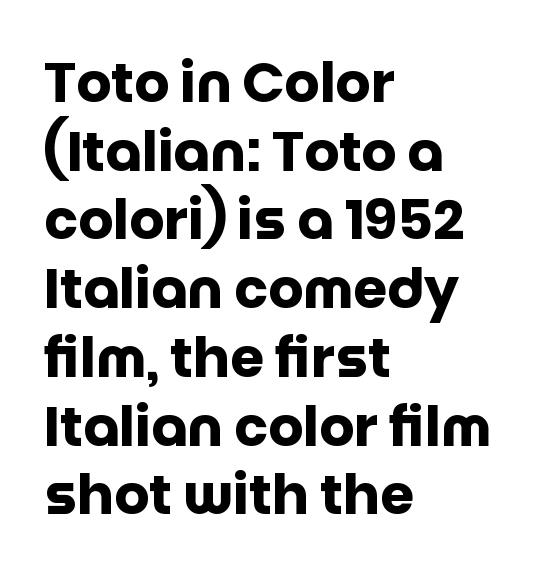
The space between consecutive lines is moderate. Caption: multi-line text, flush left, ragged right. Strong, thick strokes mark this as bold type. These lines are rendered in a variable-pitch font. Grotesque or geometric, the face here clearly has no serifs. Descenders hang freely into open space.
